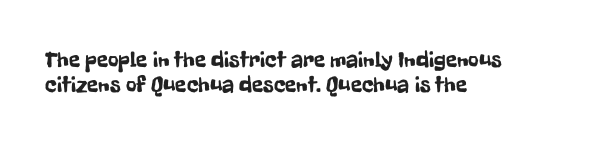
Every row of glyphs begins at an identical x-position on the left. In terms of letterspacing, this is plain default setting. Every stem runs plumb, perpendicular to the baseline. Letters rest on an invisible, unmarked baseline. Reading down the column, the eye jumps only a short way to each next line.
